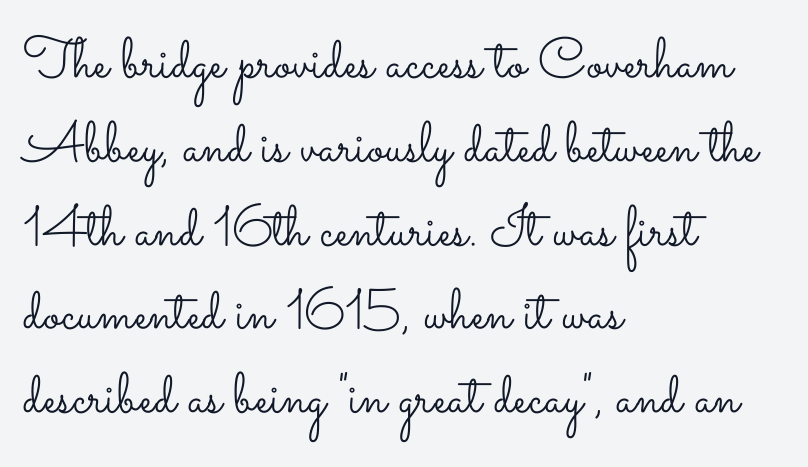
Note the varied advance widths — an 'i' is clearly narrower than an 'm'. Rows of type keep a routine distance in the vertical direction. Where is the straight margin? On the left. There is no visible air inserted between adjacent glyphs.
